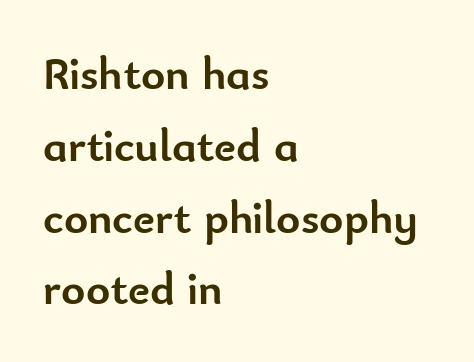
{"serif": "no", "italic": "no", "bold": "yes", "weight": "semibold", "width": "normal", "stroke_contrast": "low", "x_height": "small", "monospaced": "no", "underline": "no", "align": "left", "line_spacing": "normal", "line_spacing_ratio": 1.56, "letter_spacing": "normal", "letter_spacing_em": 0.0, "glyph_px": 46}
